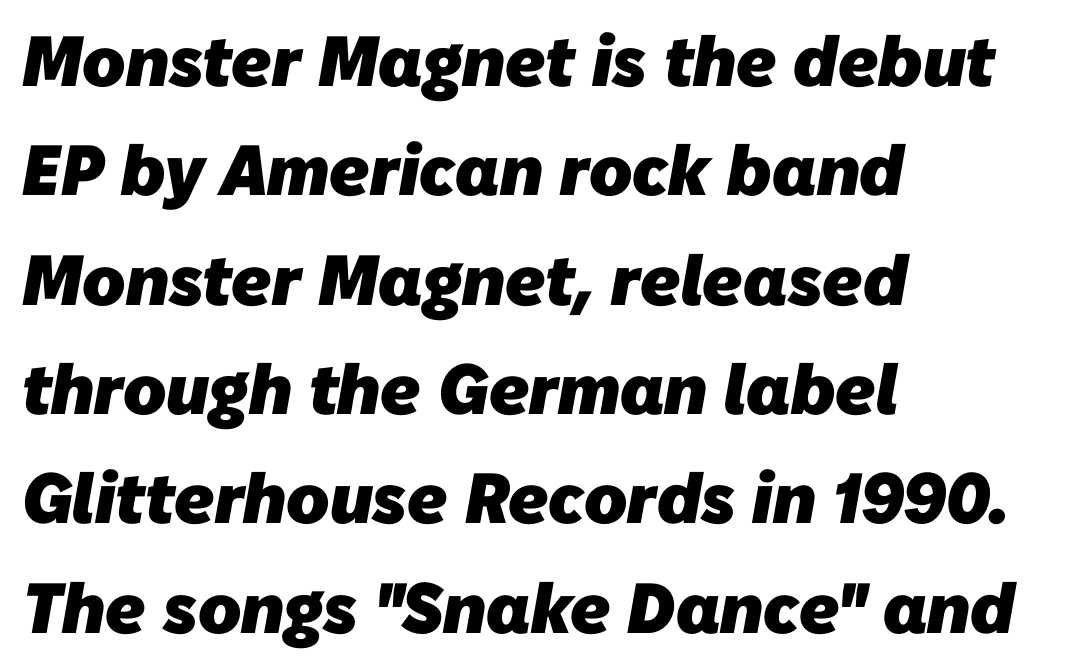
Q: Is the text bold? A: Yes.
Q: Is the typeface a serif or a sans-serif typeface? A: Sans-serif.
Q: Is the text underlined? A: No.
Q: How is the paragraph aligned? A: Left-aligned.
Q: Is the spacing between letters normal or unusually wide? A: Normal.
Q: Is the spacing between lines tight, normal or loose? A: Normal.
Q: Width (condensed, normal, or wide)? A: Normal.
Q: Stroke contrast? A: Low.
Q: x-height? A: Medium.
Q: Monospaced? A: No.
